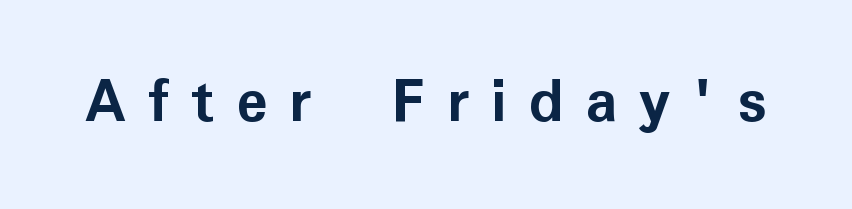
{"serif": "no", "italic": "no", "bold": "yes", "weight": "semibold", "width": "normal", "stroke_contrast": "low", "x_height": "medium", "monospaced": "no", "underline": "no", "letter_spacing": "wide", "letter_spacing_em": 0.33, "glyph_px": 66}
